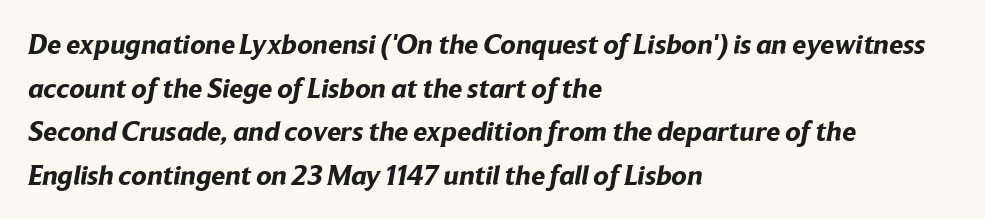
The image shows 28 px bold sans-serif type; set left-aligned, normal line spacing (1.56x), normal letter spacing, not underlined; low stroke contrast and a medium x-height.
